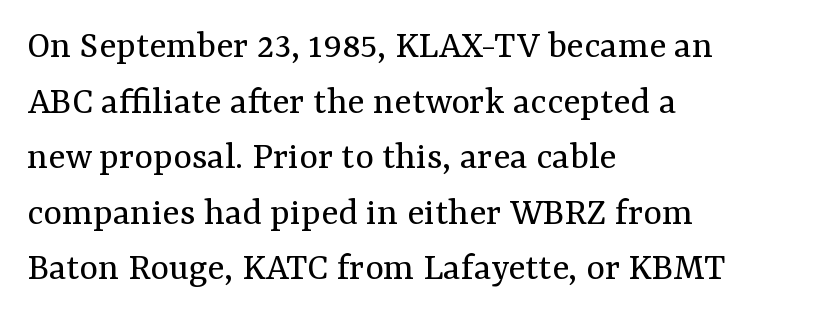
Q: Is the text bold? A: No.
Q: Is the text italic (slanted)? A: No, it is upright.
Q: Is the typeface a serif or a sans-serif typeface? A: Serif.
Q: Is the text underlined? A: No.
Q: How is the paragraph aligned? A: Left-aligned.
Q: Is the spacing between letters normal or unusually wide? A: Normal.
Q: Is the spacing between lines tight, normal or loose? A: Normal.
Q: Width (condensed, normal, or wide)? A: Normal.
Q: Stroke contrast? A: Medium.
Q: x-height? A: Medium.
Q: Monospaced? A: No.
